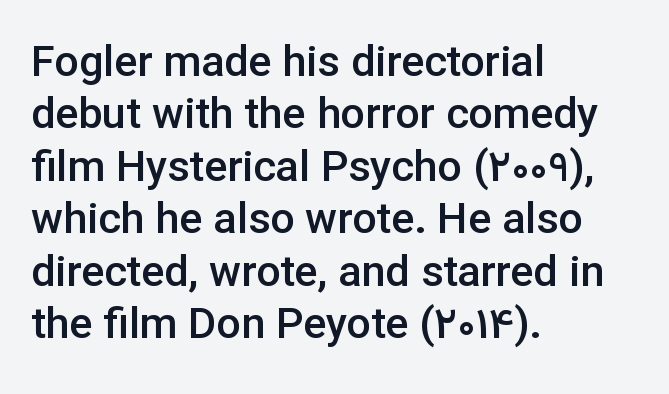
The image shows 43 px semibold sans-serif type, upright; set left-aligned, line spacing 1.22x, normal letter spacing, not underlined; low stroke contrast and a medium x-height.
